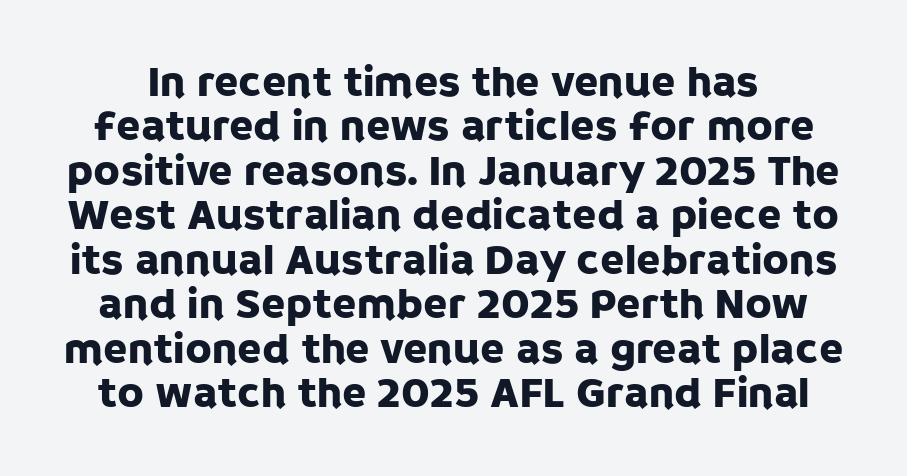
{"serif": "no", "italic": "no", "width": "normal", "stroke_contrast": "low", "x_height": "large", "monospaced": "no", "underline": "no", "line_spacing": "tight", "line_spacing_ratio": 1.01, "letter_spacing": "normal", "letter_spacing_em": 0.0, "glyph_px": 44}
